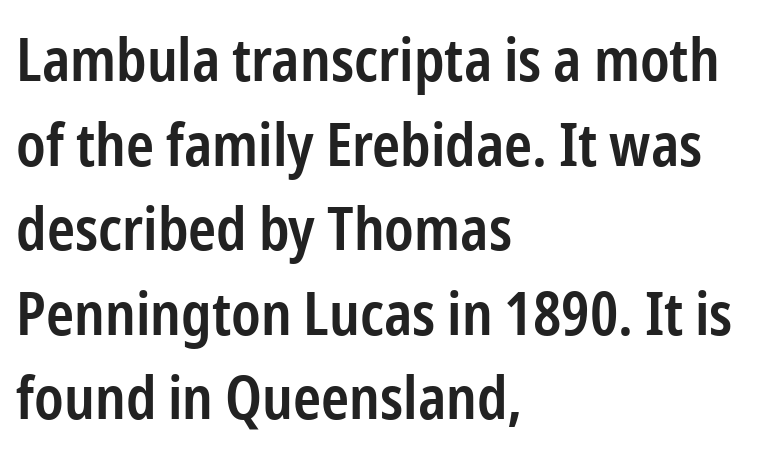
The sample has been set in demibold, a notch under bold. In CSS terms this would be text-align: left. The string is rendered with underlining switched off. Honestly, the letter spacing is just normal — you wouldn't notice it. Line spacing here is normal. Spacing verdict: proportional, widths tailored to each character.
